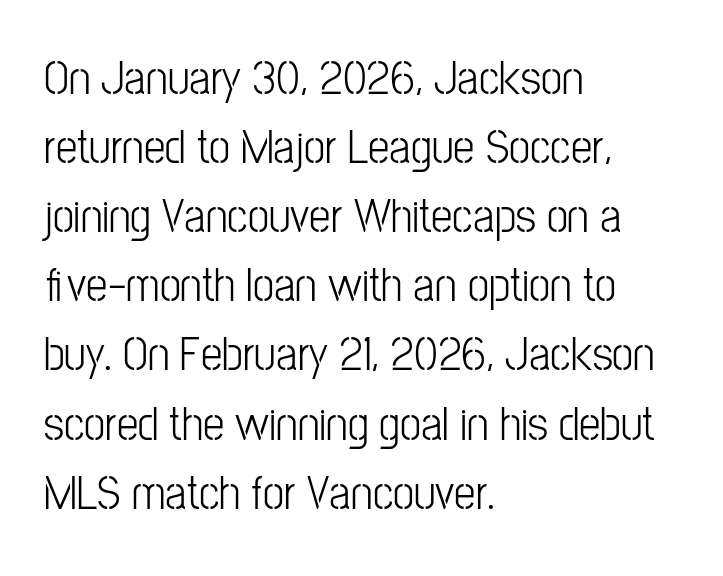
Q: Is the text italic (slanted)? A: No, it is upright.
Q: Is the typeface a serif or a sans-serif typeface? A: Sans-serif.
Q: Is the text underlined? A: No.
Q: How is the paragraph aligned? A: Left-aligned.
Q: Is the spacing between letters normal or unusually wide? A: Normal.
Q: Is the spacing between lines tight, normal or loose? A: Normal.
Q: Width (condensed, normal, or wide)? A: Condensed.
Q: Stroke contrast? A: Low.
Q: x-height? A: Medium.
Q: Monospaced? A: No.
